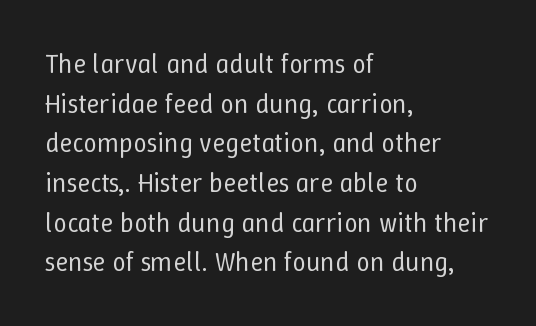
Q: Is the text bold? A: No.
Q: Is the text italic (slanted)? A: No, it is upright.
Q: Is the text underlined? A: No.
Q: How is the paragraph aligned? A: Left-aligned.
Q: Is the spacing between letters normal or unusually wide? A: Normal.
Q: Is the spacing between lines tight, normal or loose? A: Normal.
